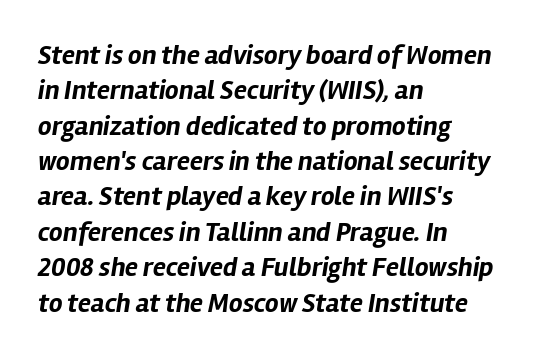
{"italic": "yes", "lean": "right", "slant_degrees": 12, "bold": "yes", "underline": "no", "align": "left", "line_spacing": "normal", "line_spacing_ratio": 1.31, "letter_spacing": "normal", "letter_spacing_em": 0.0, "glyph_px": 27}
